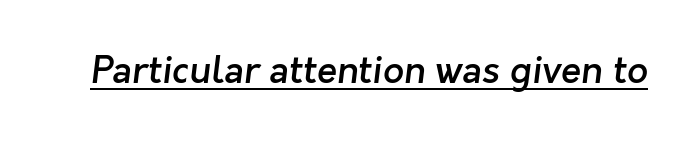
Q: Is the text bold? A: Semi-bold.
Q: Is the typeface a serif or a sans-serif typeface? A: Sans-serif.
Q: Is the text underlined? A: Yes.
Q: Is the spacing between letters normal or unusually wide? A: Normal.
Q: Width (condensed, normal, or wide)? A: Normal.
Q: Stroke contrast? A: Low.
Q: x-height? A: Medium.
Q: Monospaced? A: No.
